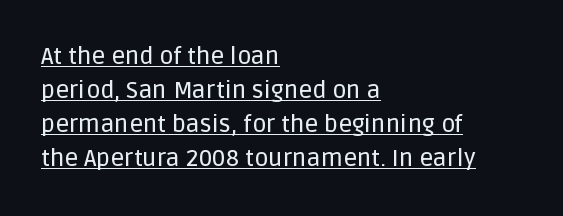
Short note: letters normally spaced. The block of text has a typical density, with ordinary space between rows. Horizontal alignment here is leftward, the default for most running prose. The font's upright variant was chosen for this text. Underline: present.
